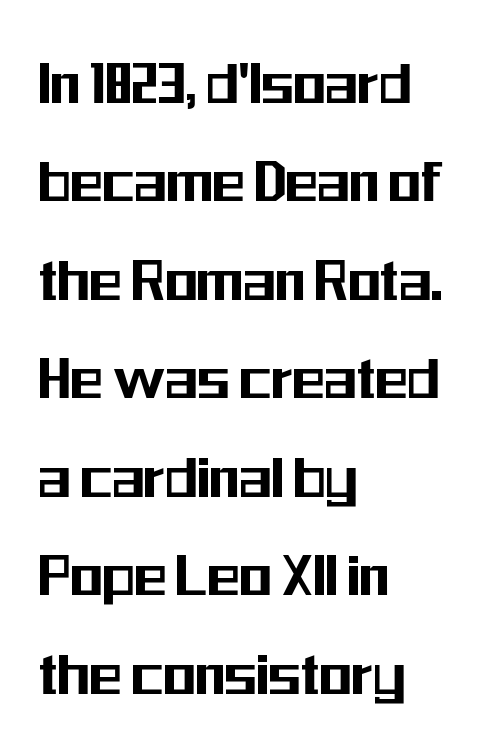
{"serif": "no", "italic": "no", "width": "condensed", "stroke_contrast": "medium", "x_height": "medium", "monospaced": "no", "underline": "no", "align": "left", "line_spacing": "normal", "line_spacing_ratio": 1.47, "letter_spacing": "normal", "letter_spacing_em": 0.0, "glyph_px": 67}
